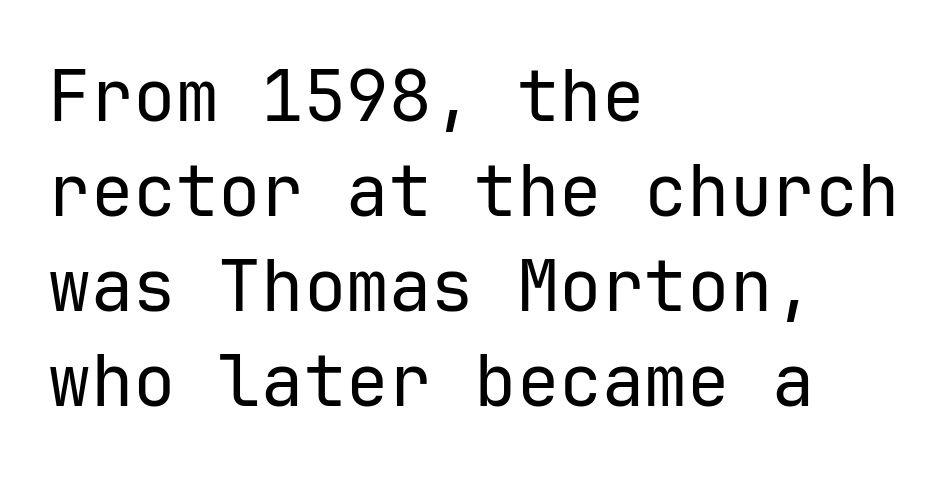
The image shows 71 px regular-weight sans-serif type, upright, monospaced; set left-aligned, normal line spacing (1.34x), normal letter spacing, not underlined; low stroke contrast and a medium x-height.
